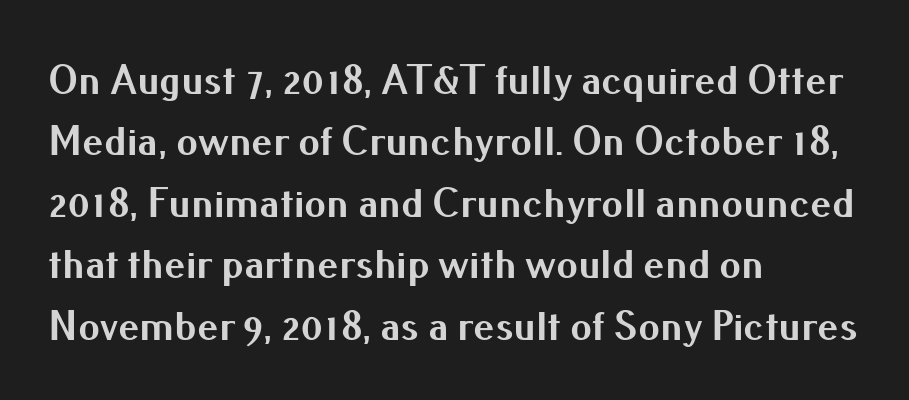
{"serif": "no", "italic": "no", "bold": "yes", "weight": "bold", "width": "normal", "stroke_contrast": "medium", "x_height": "small", "monospaced": "no", "underline": "no", "align": "left", "line_spacing": "normal", "line_spacing_ratio": 1.43, "letter_spacing": "normal", "letter_spacing_em": 0.0, "glyph_px": 43}
